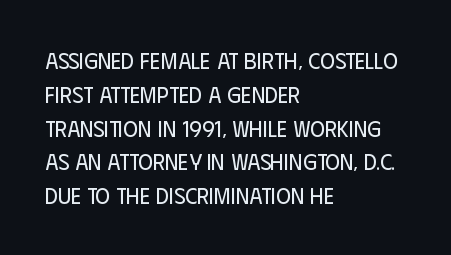
{"italic": "no", "bold": "no", "underline": "no", "align": "left", "line_spacing": "normal", "line_spacing_ratio": 1.47, "letter_spacing": "normal", "letter_spacing_em": 0.0, "glyph_px": 23}
